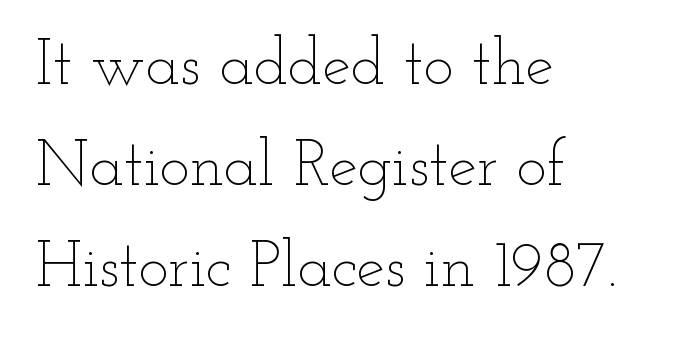
Q: Is the text bold? A: No.
Q: Is the text italic (slanted)? A: No, it is upright.
Q: Is the text underlined? A: No.
Q: How is the paragraph aligned? A: Left-aligned.
Q: Is the spacing between letters normal or unusually wide? A: Normal.
Q: Is the spacing between lines tight, normal or loose? A: Normal.
Q: Width (condensed, normal, or wide)? A: Wide.
Q: Stroke contrast? A: Low.
Q: x-height? A: Small.
Q: Monospaced? A: No.
